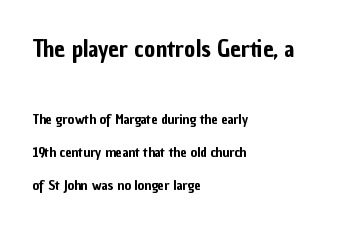
The image shows 24 px text type, upright; set left-aligned, loose line spacing (2.39x), normal letter spacing, not underlined; the first (top) block is 1.71x larger.
